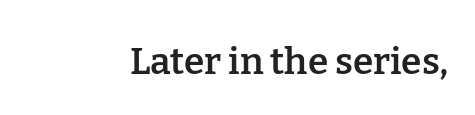
The image shows 37 px semibold serif type, upright; set normal letter spacing, not underlined; low stroke contrast and a medium x-height.
